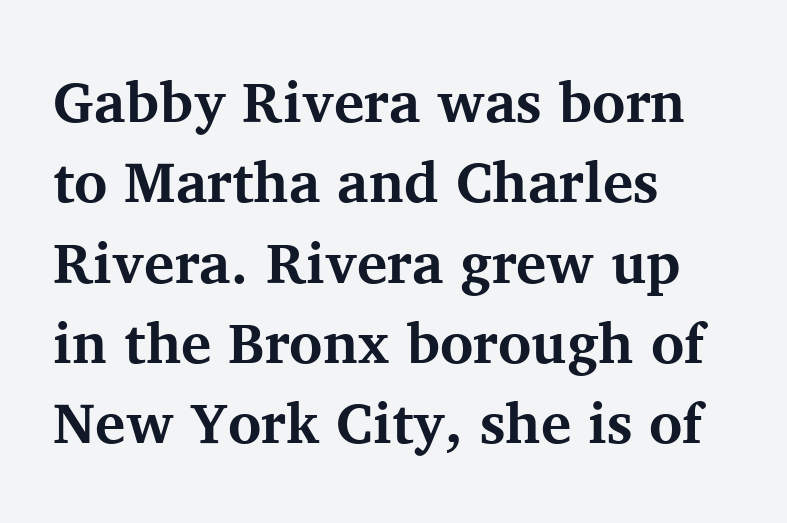
The image shows 57 px bold serif type, upright; set left-aligned, normal line spacing (1.41x), normal letter spacing, not underlined; medium stroke contrast and a medium x-height.
